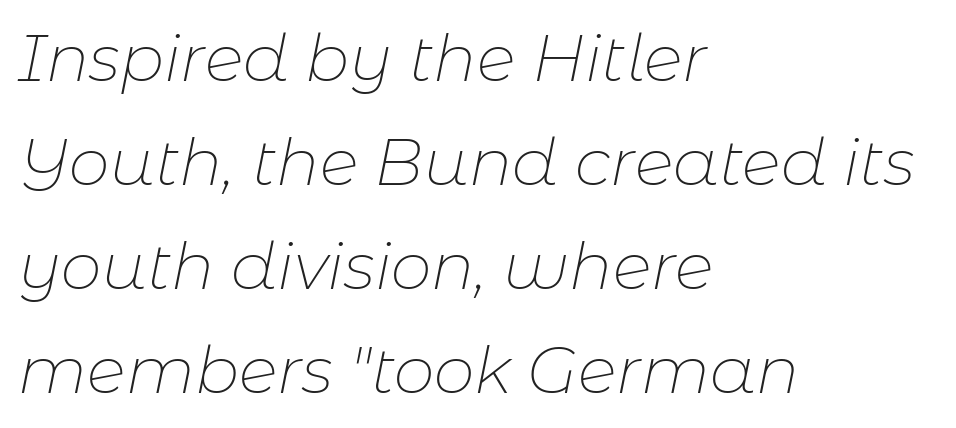
The foot of each line stays bare and open. Each new line begins a customary step beneath the previous one. Compared with typical body copy, the letter spacing here is the same. The passage shown is not bold in any degree. Think of a printed novel: that variable character pitch is what you see here. These lines stack with their left ends in a neat column.
